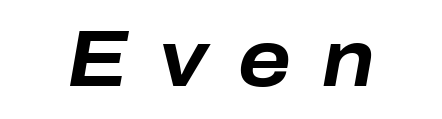
{"italic": "yes", "lean": "right", "slant_degrees": 10, "bold": "yes", "weight": "bold", "width": "normal", "stroke_contrast": "low", "x_height": "medium", "monospaced": "no", "underline": "no", "align": "center", "letter_spacing": "wide", "letter_spacing_em": 0.39, "glyph_px": 79}
